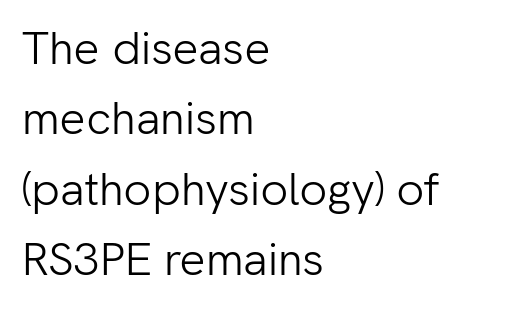
The image shows 46 px light sans-serif type, upright; set left-aligned, normal line spacing (1.53x), normal letter spacing, not underlined; low stroke contrast and a medium x-height.
